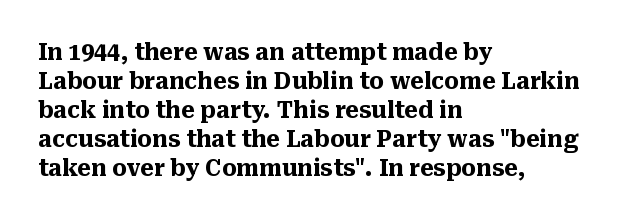
The typography opts for an upright posture over an oblique one. What weight is shown? A full bold with thick strokes. How would I describe the line gaps? Plain and ordinary. Each line starts at the same left margin while the right side varies.
